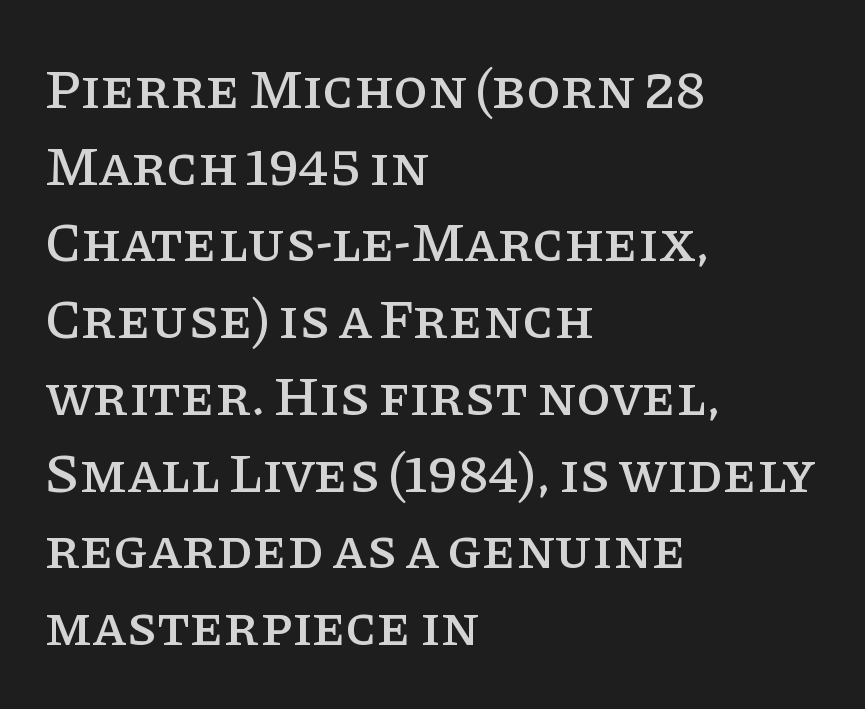
Q: Is the text italic (slanted)? A: No, it is upright.
Q: Is the typeface a serif or a sans-serif typeface? A: Serif.
Q: Is the text underlined? A: No.
Q: How is the paragraph aligned? A: Left-aligned.
Q: Is the spacing between letters normal or unusually wide? A: Normal.
Q: Is the spacing between lines tight, normal or loose? A: Normal.
Q: Width (condensed, normal, or wide)? A: Normal.
Q: Stroke contrast? A: Low.
Q: x-height? A: Large.
Q: Monospaced? A: No.
